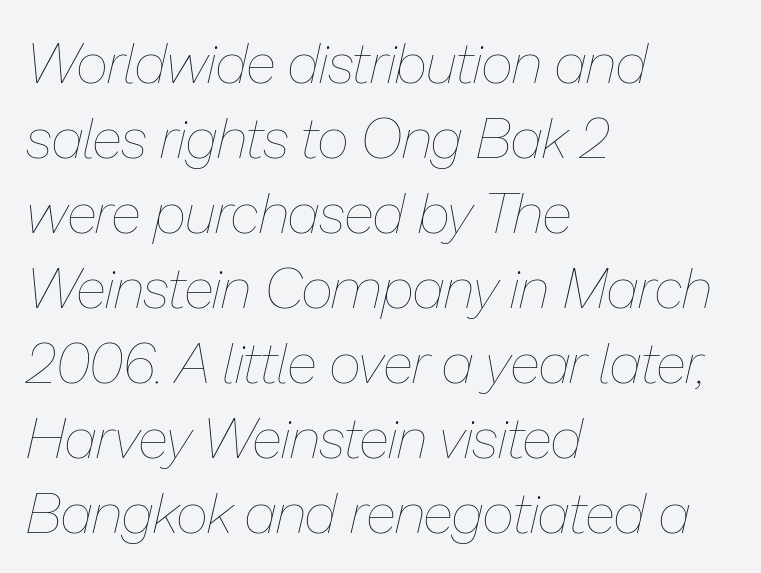
Q: Is the text bold? A: No.
Q: Is the text italic (slanted)? A: Yes, it leans right by about 13 degrees.
Q: Is the text underlined? A: No.
Q: How is the paragraph aligned? A: Left-aligned.
Q: Is the spacing between letters normal or unusually wide? A: Normal.
Q: Is the spacing between lines tight, normal or loose? A: Normal.
Q: Width (condensed, normal, or wide)? A: Normal.
Q: Stroke contrast? A: Low.
Q: x-height? A: Medium.
Q: Monospaced? A: No.
